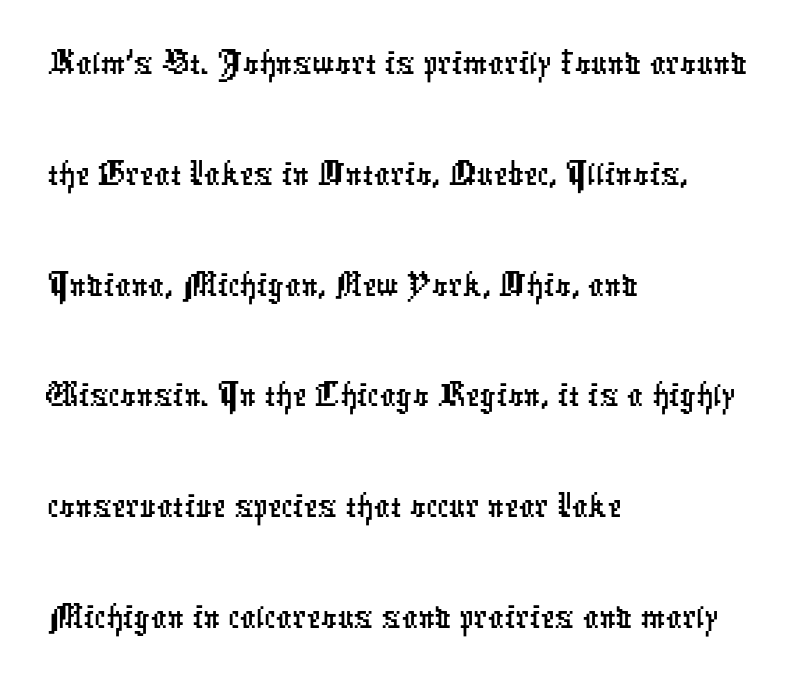
{"serif": "no", "width": "condensed", "stroke_contrast": "low", "x_height": "medium", "monospaced": "no", "underline": "no", "align": "left", "line_spacing": "normal", "line_spacing_ratio": 1.42, "letter_spacing": "normal", "letter_spacing_em": 0.0, "glyph_px": 78}
